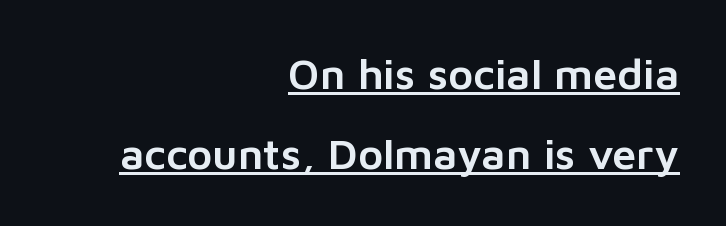
The image shows 43 px sans-serif type, upright; set right-aligned, line spacing 1.86x, normal letter spacing, underlined; low stroke contrast and a medium x-height.
